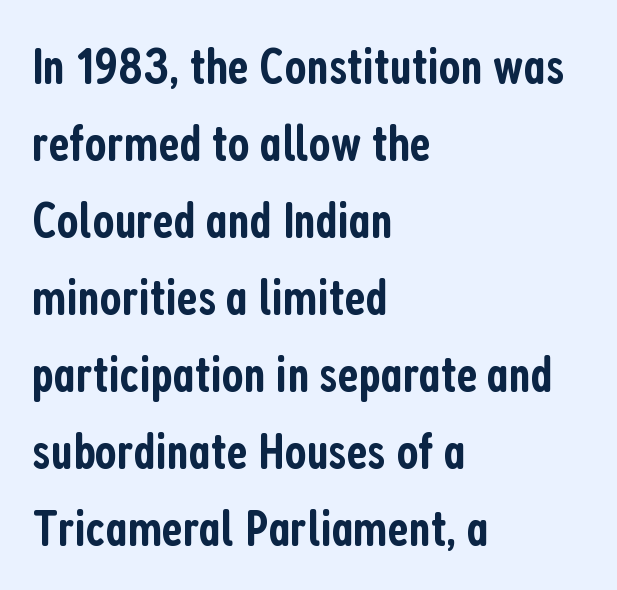
The space directly below the letters is spotless. In terms of weight, the rendering is demibold, just under bold. This block has exactly the height ordinary leading produces. You can tell it's not italic because the verticals are truly vertical.
